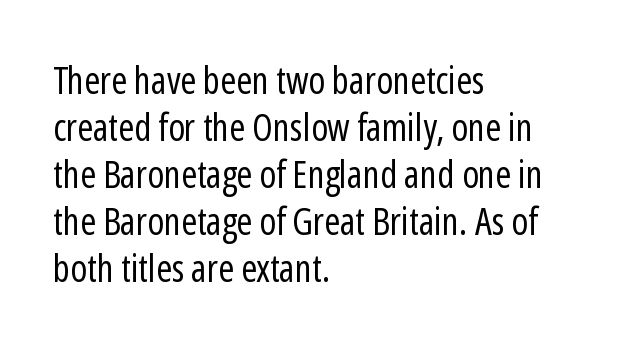
{"serif": "no", "italic": "no", "bold": "no", "weight": "regular", "width": "condensed", "stroke_contrast": "low", "x_height": "medium", "monospaced": "no", "underline": "no", "align": "left", "line_spacing_ratio": 1.24, "letter_spacing": "normal", "letter_spacing_em": 0.0, "glyph_px": 38}
